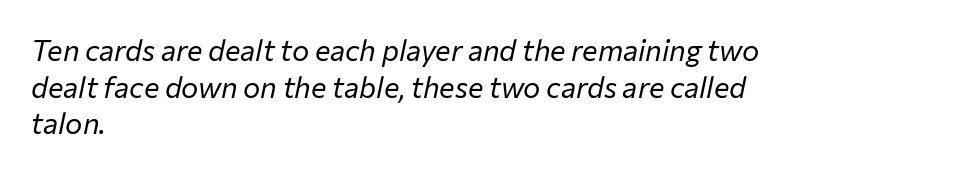
If you drew a ruler down the left edge, every line would touch it. The font sits on the lighter half of the weight spectrum, regular included. The type is set solid horizontally, with unmodified tracking. If you measured baseline to baseline, you'd find a middling distance. The typography opts for an oblique posture over an upright one.
